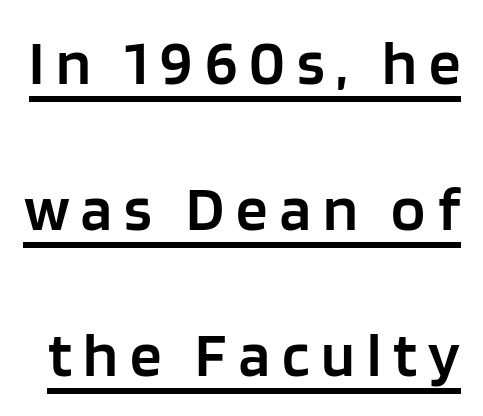
{"serif": "no", "italic": "no", "bold": "semi", "weight": "semibold", "width": "normal", "stroke_contrast": "low", "x_height": "large", "monospaced": "no", "underline": "yes", "line_spacing": "loose", "line_spacing_ratio": 2.32, "glyph_px": 63}
